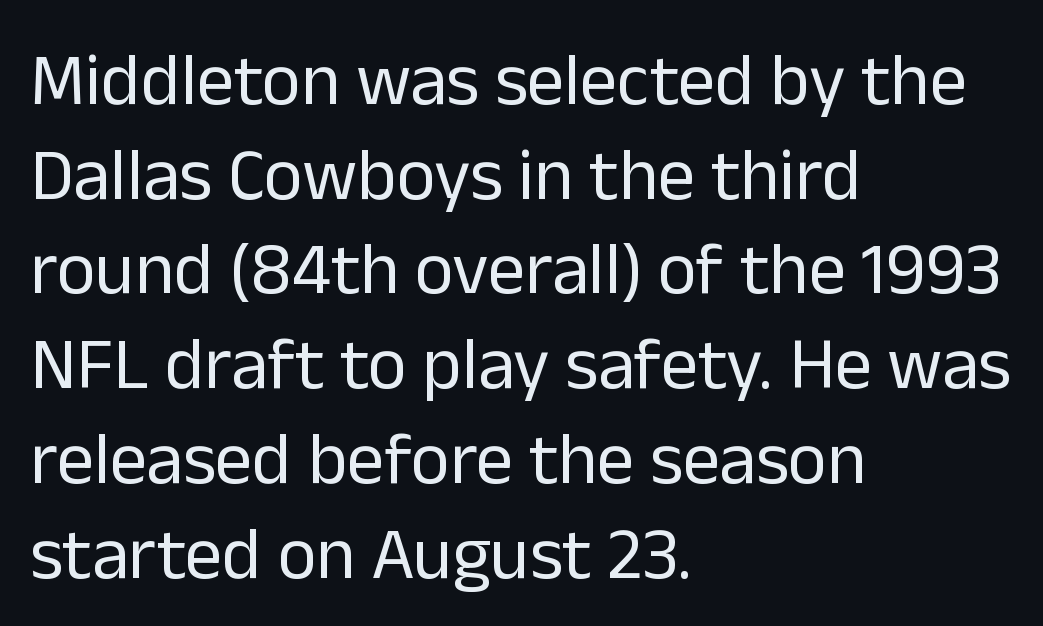
{"serif": "no", "italic": "no", "bold": "no", "weight": "regular", "width": "normal", "stroke_contrast": "low", "x_height": "medium", "monospaced": "no", "underline": "no", "align": "left", "line_spacing": "normal", "line_spacing_ratio": 1.28, "letter_spacing": "normal", "letter_spacing_em": 0.0, "glyph_px": 74}
